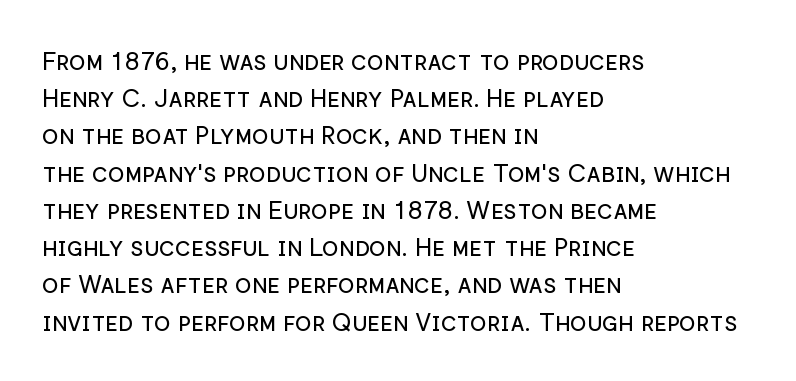
{"italic": "no", "bold": "no", "underline": "no", "align": "left", "line_spacing": "normal", "line_spacing_ratio": 1.49, "letter_spacing": "normal", "letter_spacing_em": 0.0, "glyph_px": 25}
